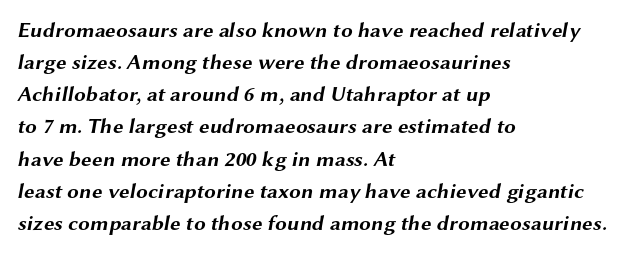
Q: Is the text bold? A: Yes.
Q: Is the text underlined? A: No.
Q: How is the paragraph aligned? A: Left-aligned.
Q: Is the spacing between letters normal or unusually wide? A: Normal.
Q: Is the spacing between lines tight, normal or loose? A: Normal.
